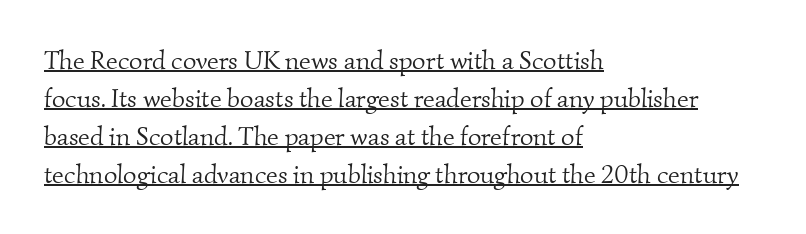
{"bold": "no", "underline": "yes", "align": "left", "line_spacing": "normal", "line_spacing_ratio": 1.46, "letter_spacing": "normal", "letter_spacing_em": 0.0, "glyph_px": 26}
